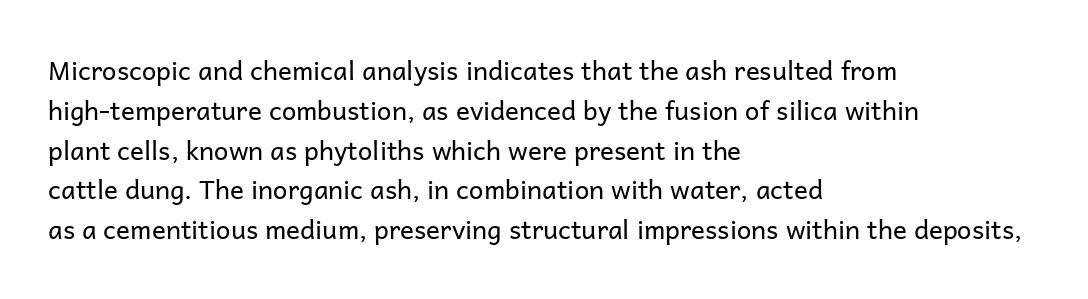
Nobody touched the tracking dial on this one. Line starts are locked; line ends wander. The block of text has a typical density, with ordinary space between rows. The glyphs are unaccompanied by any horizontal stroke below them. Notice how the stems are strictly vertical — no italics here. These glyphs show unthickened strokes, regular width or finer.
